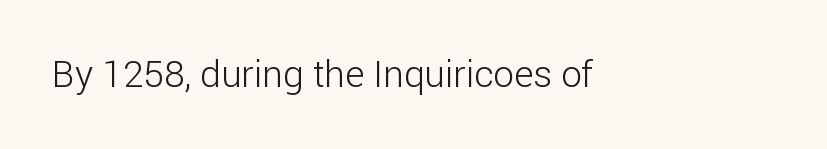
Q: Is the text bold? A: No.
Q: Is the text italic (slanted)? A: No, it is upright.
Q: Is the typeface a serif or a sans-serif typeface? A: Sans-serif.
Q: Is the text underlined? A: No.
Q: How is the paragraph aligned? A: Left-aligned.
Q: Is the spacing between letters normal or unusually wide? A: Normal.
Q: Width (condensed, normal, or wide)? A: Normal.
Q: Stroke contrast? A: Low.
Q: x-height? A: Medium.
Q: Monospaced? A: No.
